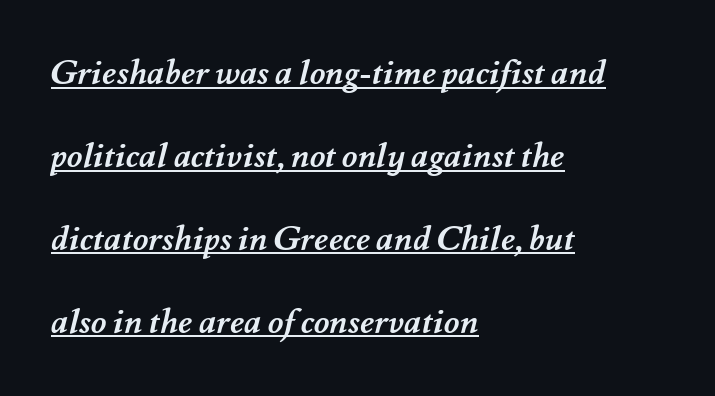
{"bold": "yes", "weight": "semibold", "width": "normal", "stroke_contrast": "medium", "x_height": "small", "monospaced": "no", "underline": "yes", "align": "left", "line_spacing": "loose", "line_spacing_ratio": 2.44, "letter_spacing": "normal", "letter_spacing_em": 0.0, "glyph_px": 34}
